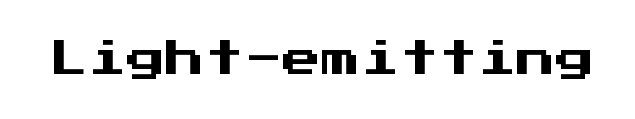
{"serif": "no", "italic": "no", "width": "normal", "stroke_contrast": "medium", "x_height": "medium", "monospaced": "yes", "underline": "no", "letter_spacing": "normal", "letter_spacing_em": 0.0, "glyph_px": 39}
